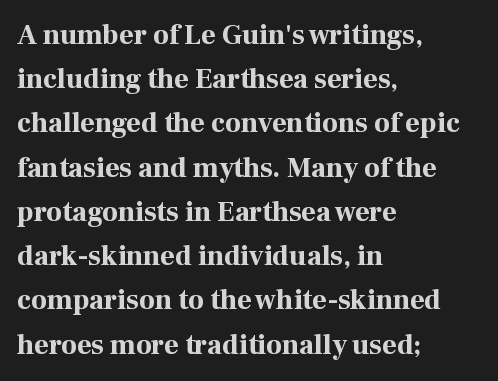
Q: Is the text bold? A: Yes.
Q: Is the text italic (slanted)? A: No, it is upright.
Q: Is the typeface a serif or a sans-serif typeface? A: Serif.
Q: Is the text underlined? A: No.
Q: How is the paragraph aligned? A: Left-aligned.
Q: Is the spacing between letters normal or unusually wide? A: Normal.
Q: Is the spacing between lines tight, normal or loose? A: Normal.
Q: Width (condensed, normal, or wide)? A: Normal.
Q: Stroke contrast? A: High.
Q: x-height? A: Medium.
Q: Monospaced? A: No.
